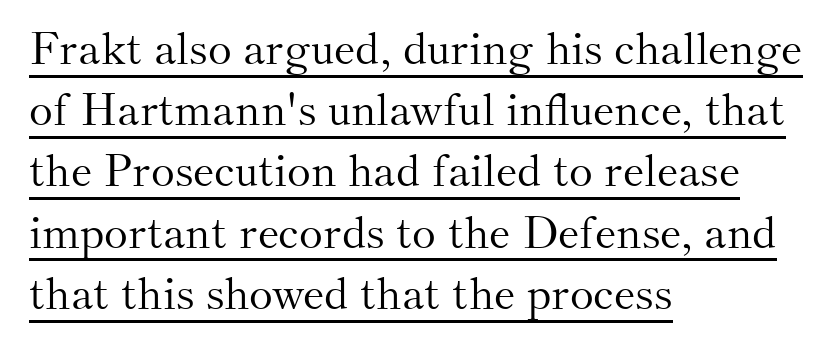
{"serif": "yes", "italic": "no", "bold": "no", "weight": "light", "width": "normal", "stroke_contrast": "medium", "x_height": "small", "monospaced": "no", "underline": "yes", "align": "left", "line_spacing": "normal", "line_spacing_ratio": 1.36, "letter_spacing": "normal", "letter_spacing_em": 0.0, "glyph_px": 45}
